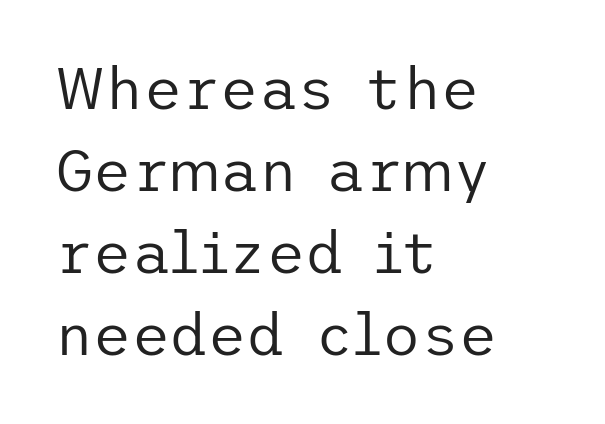
{"serif": "no", "italic": "no", "bold": "no", "weight": "regular", "width": "normal", "stroke_contrast": "low", "x_height": "medium", "underline": "no", "align": "left", "line_spacing": "normal", "line_spacing_ratio": 1.39, "letter_spacing": "normal", "letter_spacing_em": 0.0, "glyph_px": 59}
